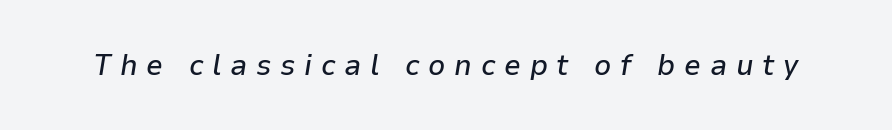
The image shows 30 px text type, italic (leaning right); set unusually wide letter spacing (+0.29 em), not underlined; low stroke contrast and a medium x-height.
